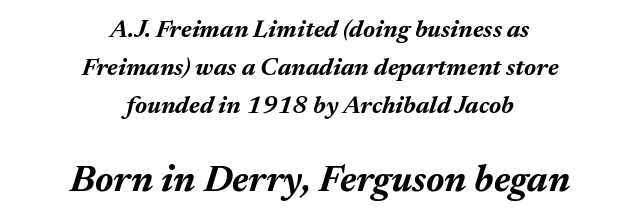
{"italic": "yes", "lean": "right", "slant_degrees": 17, "bold": "yes", "weight": "bold", "width": "normal", "stroke_contrast": "medium", "x_height": "medium", "monospaced": "no", "underline": "no", "align": "center", "line_spacing": "normal", "line_spacing_ratio": 1.53, "letter_spacing": "normal", "letter_spacing_em": 0.0, "larger_block": "second", "size_ratio": 1.52, "glyph_px": 38}
